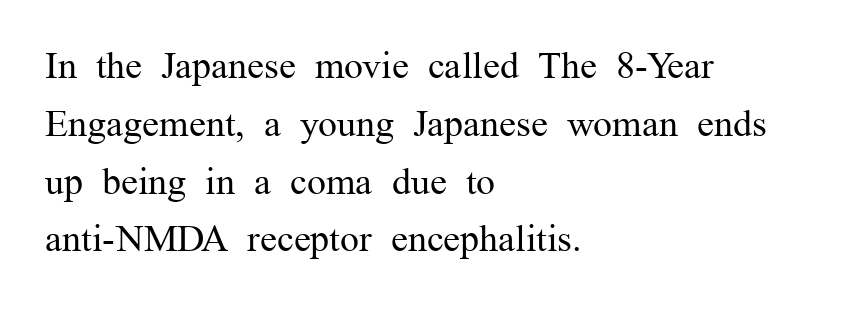
{"serif": "yes", "italic": "no", "bold": "no", "weight": "regular", "width": "normal", "stroke_contrast": "medium", "x_height": "medium", "monospaced": "no", "underline": "no", "align": "left", "line_spacing": "normal", "line_spacing_ratio": 1.52, "letter_spacing": "normal", "letter_spacing_em": 0.0, "glyph_px": 38}
